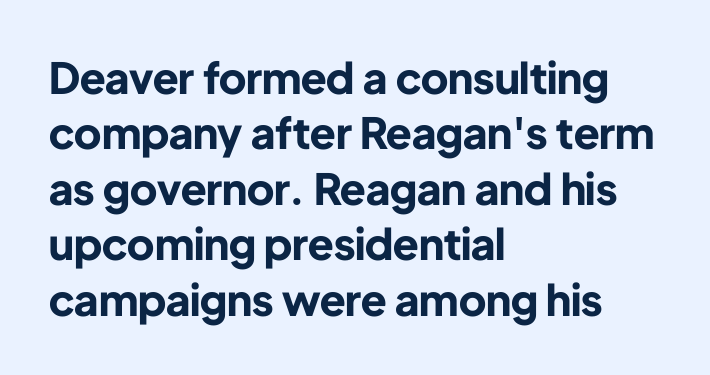
The image shows 43 px bold sans-serif type, upright; set left-aligned, normal line spacing (1.29x), normal letter spacing, not underlined; low stroke contrast and a medium x-height.
